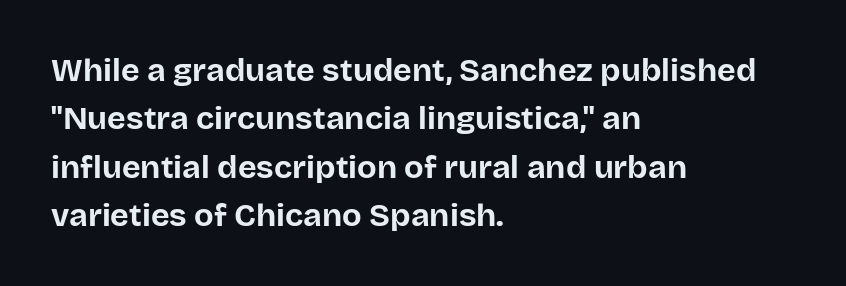
{"serif": "no", "italic": "no", "bold": "yes", "weight": "bold", "width": "normal", "stroke_contrast": "low", "x_height": "large", "monospaced": "no", "underline": "no", "align": "left", "line_spacing": "normal", "line_spacing_ratio": 1.51, "letter_spacing": "normal", "letter_spacing_em": 0.0, "glyph_px": 32}
